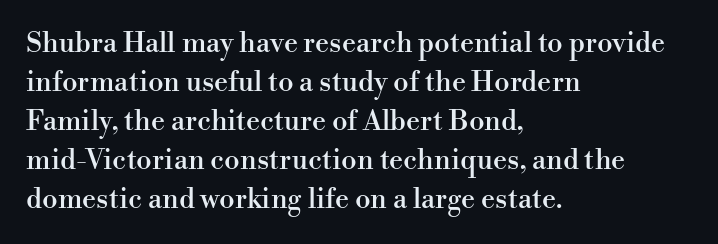
{"serif": "yes", "italic": "no", "width": "normal", "stroke_contrast": "high", "x_height": "small", "monospaced": "no", "underline": "no", "align": "left", "line_spacing": "normal", "line_spacing_ratio": 1.39, "letter_spacing": "normal", "letter_spacing_em": 0.0, "glyph_px": 28}
